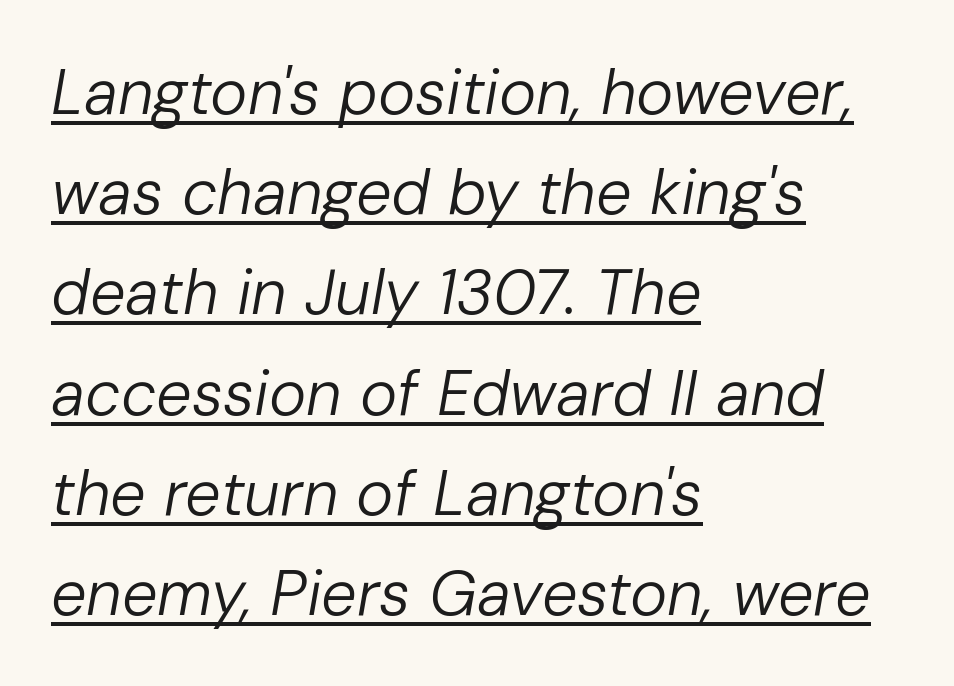
The image shows 63 px regular-weight type, italic (leaning right); set left-aligned, normal line spacing (1.59x), normal letter spacing, underlined; low stroke contrast and a medium x-height.
